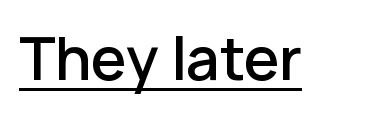
The image shows 57 px semibold sans-serif type, upright; set normal letter spacing, underlined; low stroke contrast and a medium x-height.
